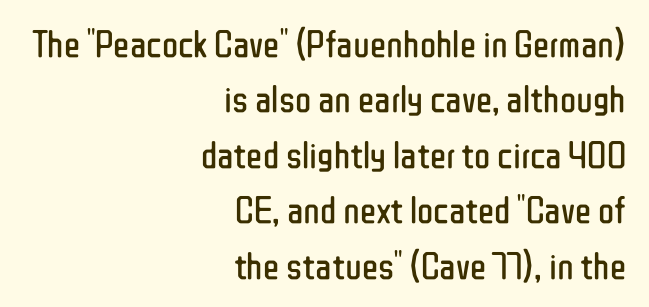
Q: Is the text bold? A: No.
Q: Is the text italic (slanted)? A: No, it is upright.
Q: Is the typeface a serif or a sans-serif typeface? A: Sans-serif.
Q: Is the text underlined? A: No.
Q: How is the paragraph aligned? A: Right-aligned.
Q: Is the spacing between letters normal or unusually wide? A: Normal.
Q: Is the spacing between lines tight, normal or loose? A: Normal.
Q: Width (condensed, normal, or wide)? A: Condensed.
Q: Stroke contrast? A: Low.
Q: x-height? A: Medium.
Q: Monospaced? A: No.
